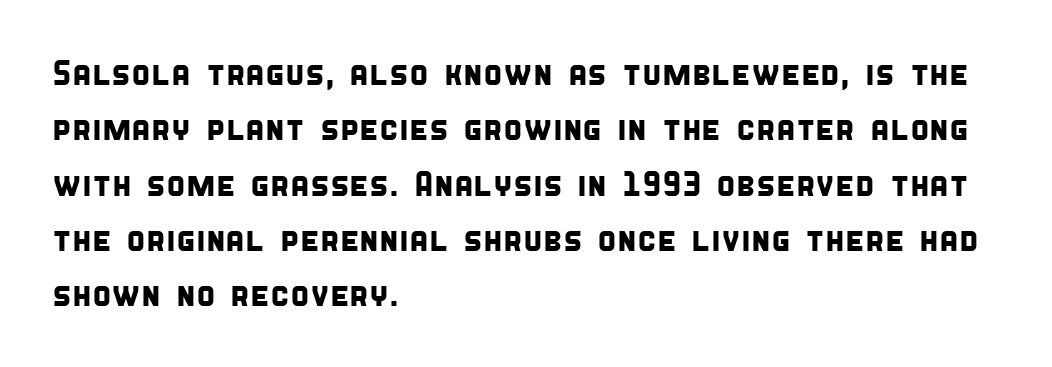
Q: Is the typeface a serif or a sans-serif typeface? A: Sans-serif.
Q: Is the text underlined? A: No.
Q: How is the paragraph aligned? A: Left-aligned.
Q: Is the spacing between letters normal or unusually wide? A: Normal.
Q: Is the spacing between lines tight, normal or loose? A: Normal.
Q: Width (condensed, normal, or wide)? A: Condensed.
Q: Stroke contrast? A: Low.
Q: x-height? A: Large.
Q: Monospaced? A: No.
